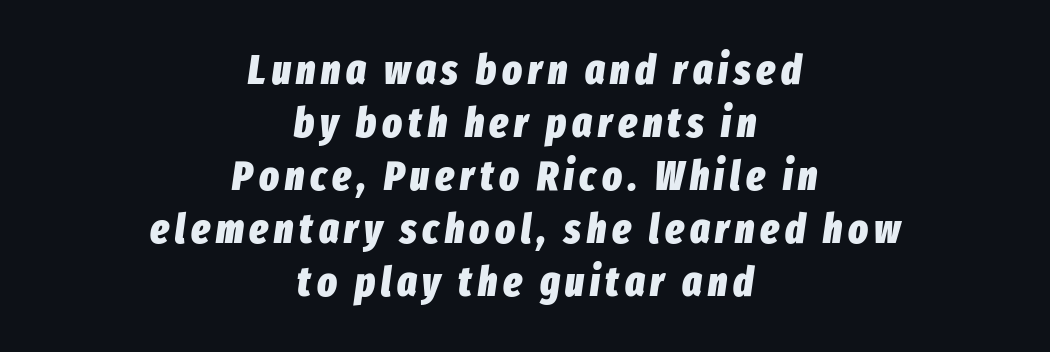
{"italic": "yes", "lean": "right", "slant_degrees": 8, "bold": "yes", "weight": "heavy", "width": "condensed", "stroke_contrast": "low", "x_height": "medium", "monospaced": "no", "underline": "no", "align": "center", "line_spacing": "normal", "line_spacing_ratio": 1.29, "glyph_px": 41}
